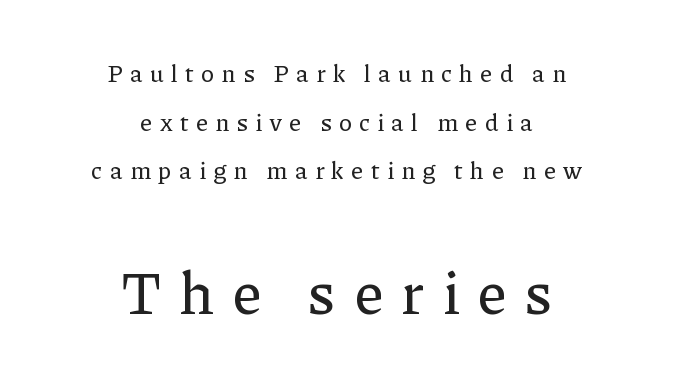
The image shows 59 px serif type, upright; set centered, loose line spacing (2.03x), unusually wide letter spacing (+0.3 em), not underlined; the second (bottom) block is 2.46x larger; low stroke contrast and a medium x-height.
